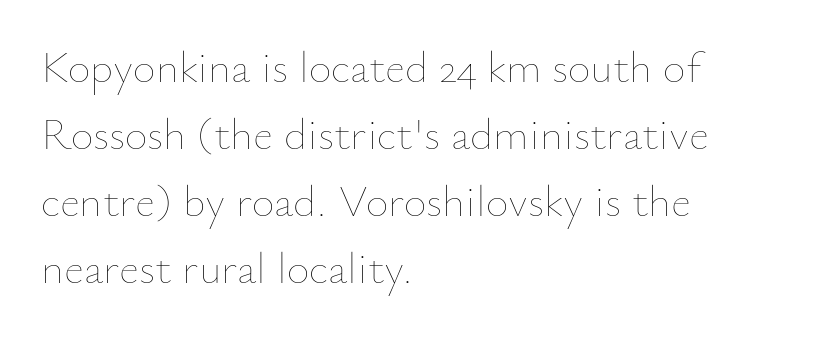
This sample keeps an unexceptional amount of space between lines. Italic? Not at all — the glyphs are vertical. Glance below the letters and you will spot only blank space. The rendering keeps characters at their native spacing.
